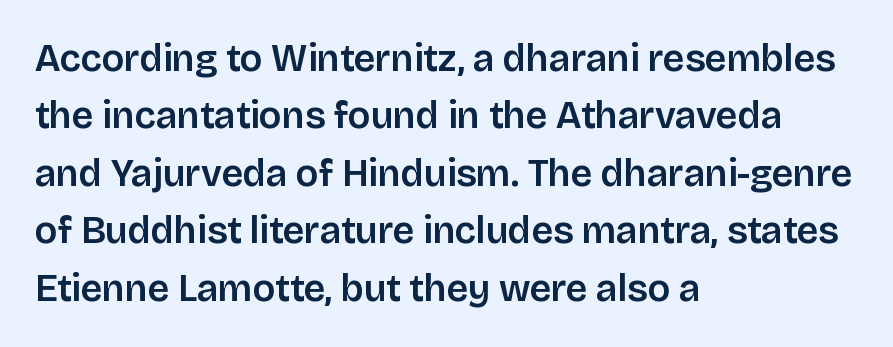
{"serif": "no", "italic": "no", "width": "normal", "stroke_contrast": "low", "x_height": "large", "monospaced": "no", "underline": "no", "align": "left", "line_spacing": "normal", "line_spacing_ratio": 1.51, "letter_spacing": "normal", "letter_spacing_em": 0.0, "glyph_px": 38}
